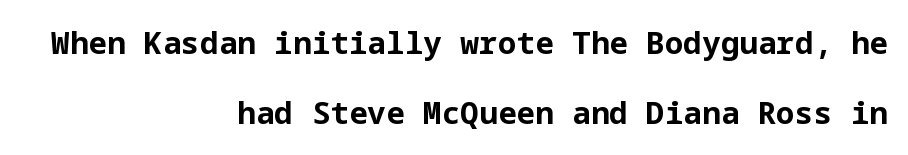
The image shows 31 px bold sans-serif type, upright; set right-aligned, loose line spacing (2.26x), normal letter spacing, not underlined; low stroke contrast and a medium x-height.
